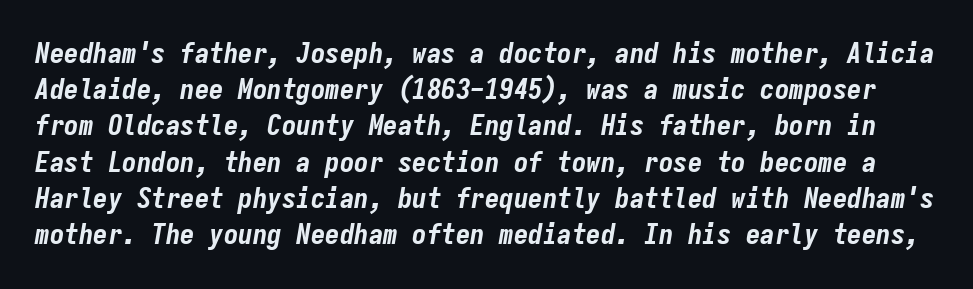
How heavy is the stroke? Heavy — this is a bold. Reading down the column, the eye jumps a familiar distance to each next line. Monospaced: the letters line up in strict vertical columns. Compared with ordinary roman type, these characters are visibly tilted. Only glyphs here, with clear space below each row. Spacing between characters is what you'd get straight out of the box.
